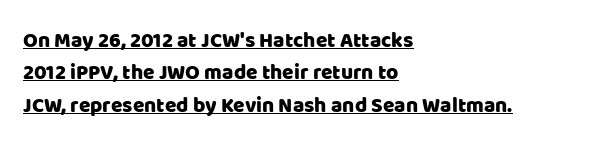
Q: Is the text italic (slanted)? A: No, it is upright.
Q: Is the text underlined? A: Yes.
Q: How is the paragraph aligned? A: Left-aligned.
Q: Is the spacing between letters normal or unusually wide? A: Normal.
Q: Is the spacing between lines tight, normal or loose? A: Normal.
